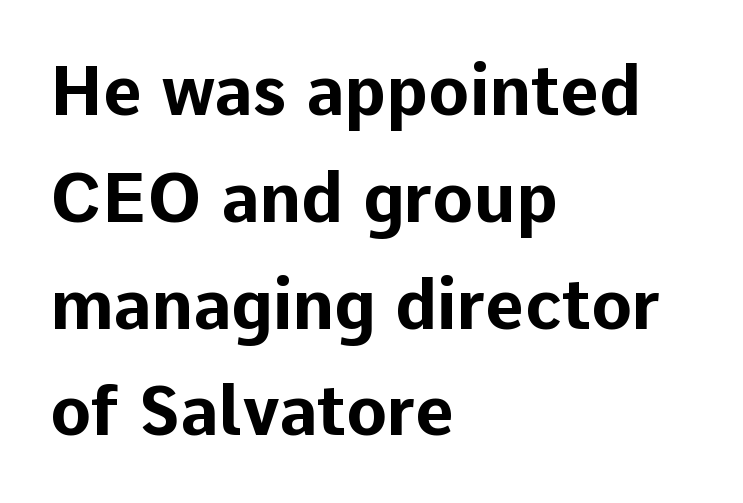
{"serif": "no", "italic": "no", "bold": "yes", "weight": "bold", "width": "normal", "stroke_contrast": "low", "x_height": "medium", "monospaced": "no", "underline": "no", "align": "left", "line_spacing": "normal", "line_spacing_ratio": 1.57, "letter_spacing": "normal", "letter_spacing_em": 0.0, "glyph_px": 68}
